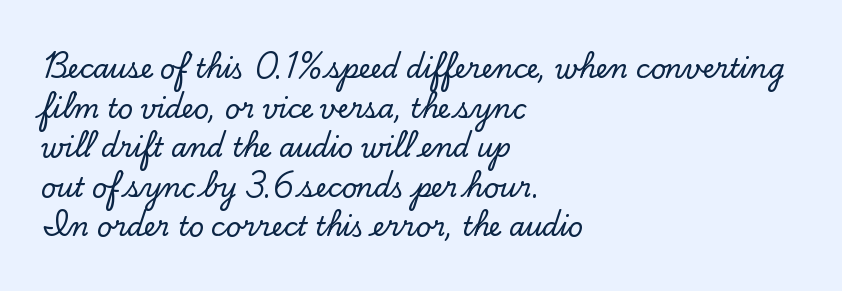
Q: Is the text italic (slanted)? A: Yes.
Q: Is the text underlined? A: No.
Q: How is the paragraph aligned? A: Left-aligned.
Q: Is the spacing between letters normal or unusually wide? A: Normal.
Q: Is the spacing between lines tight, normal or loose? A: Normal.
